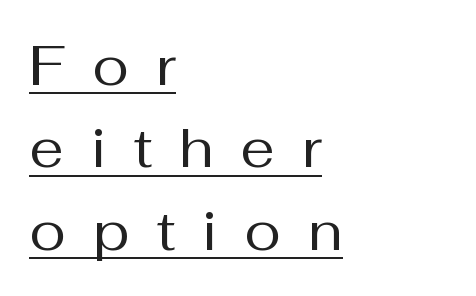
{"serif": "no", "italic": "no", "bold": "no", "weight": "regular", "width": "normal", "stroke_contrast": "medium", "x_height": "medium", "monospaced": "no", "underline": "yes", "align": "left", "line_spacing": "normal", "line_spacing_ratio": 1.5, "letter_spacing": "wide", "letter_spacing_em": 0.49, "glyph_px": 55}
